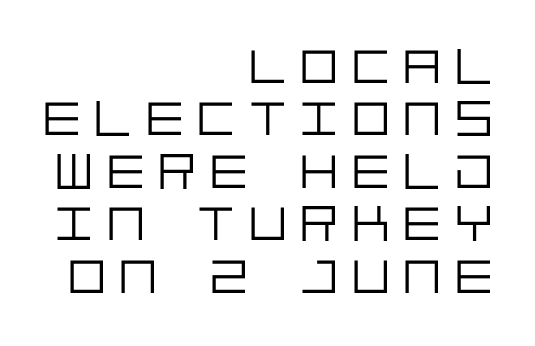
This rendering features lettering with no underline. A typesetter would call this leading minimal, almost set solid. Each letter's strokes conclude bluntly, with no projecting serifs. Loose tracking; the words dissolve into strings of separated letters. Stem width sits at or under what a default text font uses.
